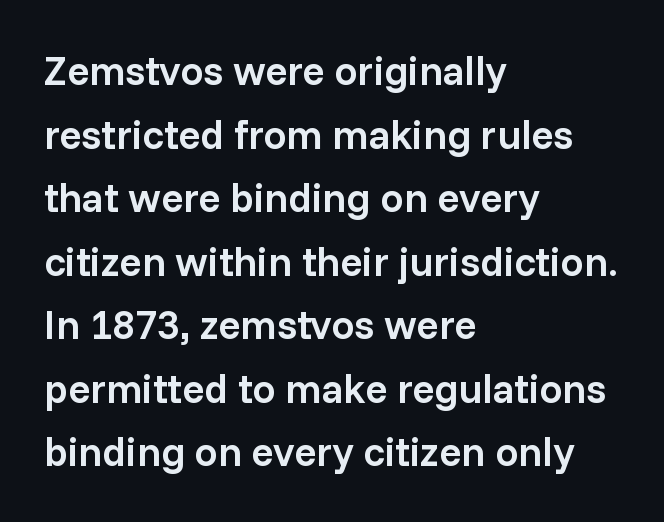
Q: Is the text bold? A: Semi-bold.
Q: Is the text italic (slanted)? A: No, it is upright.
Q: Is the typeface a serif or a sans-serif typeface? A: Sans-serif.
Q: Is the text underlined? A: No.
Q: How is the paragraph aligned? A: Left-aligned.
Q: Is the spacing between letters normal or unusually wide? A: Normal.
Q: Is the spacing between lines tight, normal or loose? A: Normal.
Q: Width (condensed, normal, or wide)? A: Normal.
Q: Stroke contrast? A: Low.
Q: x-height? A: Medium.
Q: Monospaced? A: No.
